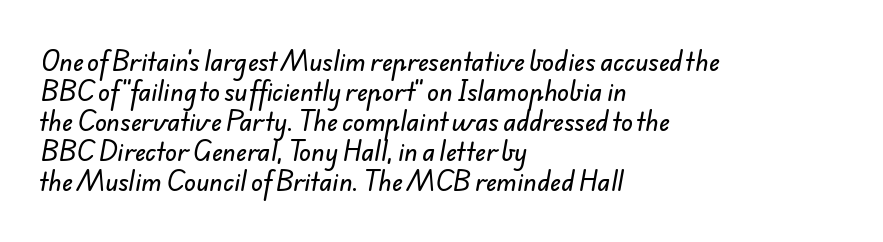
Q: Is the text underlined? A: No.
Q: How is the paragraph aligned? A: Left-aligned.
Q: Is the spacing between letters normal or unusually wide? A: Normal.
Q: Is the spacing between lines tight, normal or loose? A: Normal.
